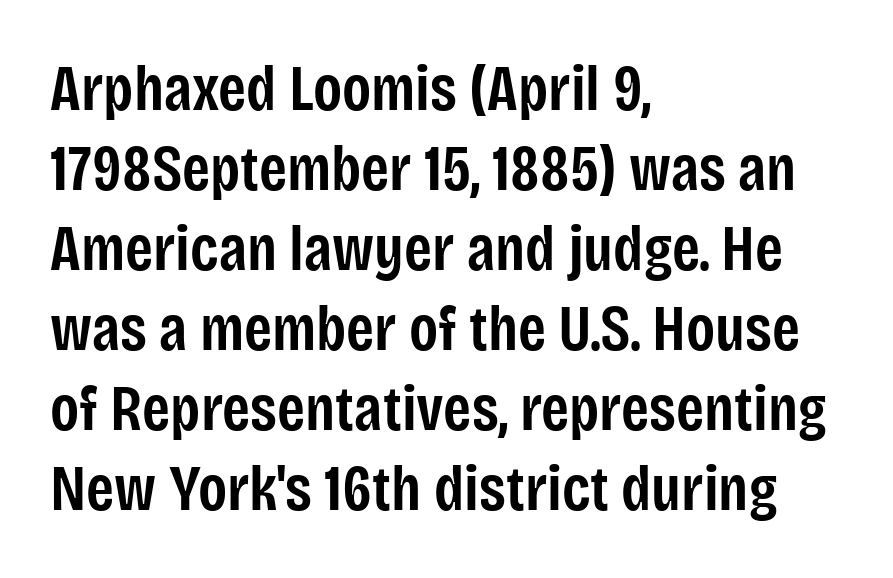
The image shows 64 px semibold, condensed sans-serif type, upright; set left-aligned, normal line spacing (1.25x), normal letter spacing, not underlined; low stroke contrast and a large x-height.
